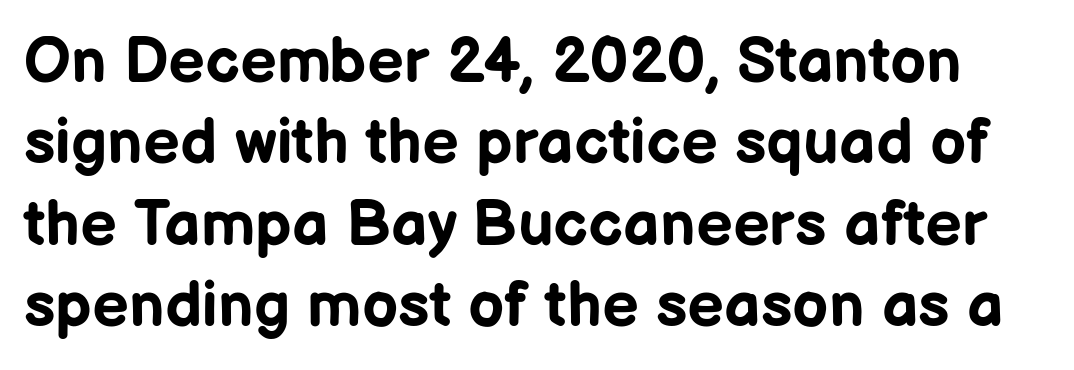
{"serif": "no", "italic": "no", "bold": "yes", "weight": "bold", "width": "normal", "stroke_contrast": "low", "x_height": "medium", "monospaced": "no", "underline": "no", "line_spacing": "normal", "line_spacing_ratio": 1.27, "letter_spacing": "normal", "letter_spacing_em": 0.0, "glyph_px": 64}
